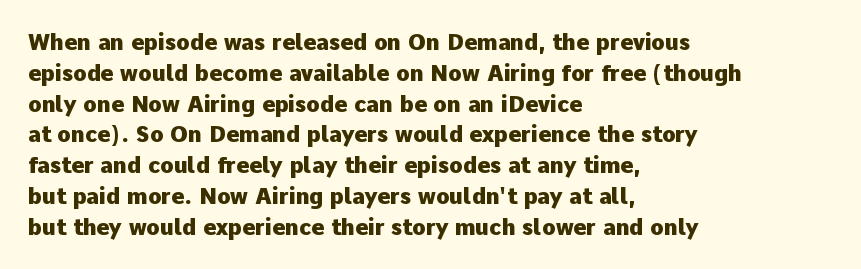
No italicization has been applied; the sample stays upright. The line-height multiplier appears to be the usual default. The face used here has the dense, thick strokes of a bold. Clear beneath every line of the passage. Each word holds together tightly as a unit, with standard inter-letter gaps. The typesetter chose a ragged-right arrangement here.
